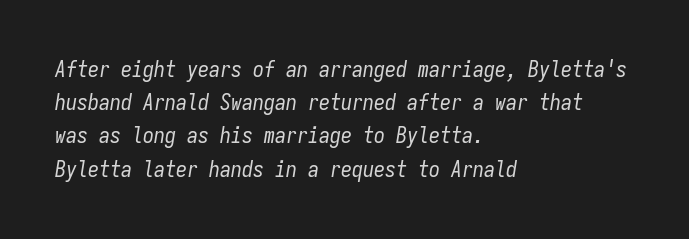
The strokes are not fattened; the text isn't bold. Just letters on the line, the space beneath them empty. Horizontal bands of white between lines are of average thickness. Reading down the block, your eye returns to a fixed left position each line. Look at the tracking — it's just the regular setting, nothing added. Rendered with sloped, italic letterforms.
